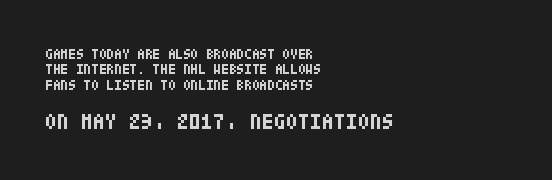
Q: Is the text bold? A: Yes.
Q: Is the text italic (slanted)? A: No, it is upright.
Q: Is the text underlined? A: No.
Q: How is the paragraph aligned? A: Left-aligned.
Q: Is the spacing between letters normal or unusually wide? A: Normal.
Q: Is the spacing between lines tight, normal or loose? A: Tight.
Q: Which block of text is set in a larger size, the first (top) or the second (bottom)? A: The second (bottom) one.
